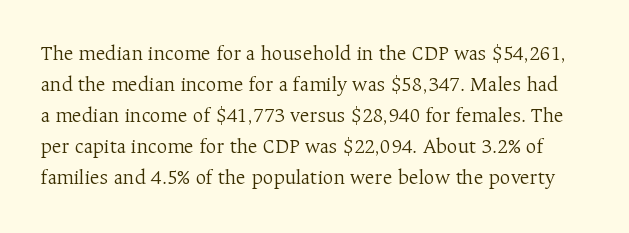
Does the lettering tilt? It doesn't — this is upright. Clear beneath every line of the passage. Normally led — the rows are evenly, conventionally spaced. Letter spacing: default. Stroke thickness stays within the range of a standard reading face or lighter.
